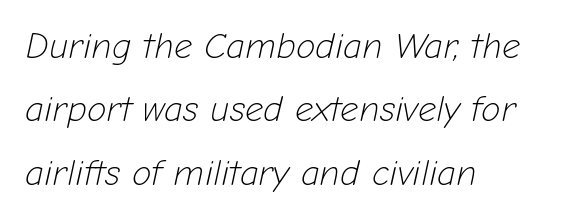
The image shows 36 px light type, italic (leaning right); set left-aligned, line spacing 1.76x, normal letter spacing, not underlined; low stroke contrast and a medium x-height.
